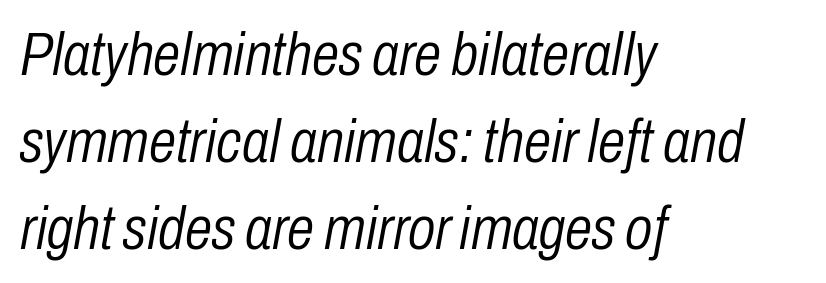
The image shows 62 px light, condensed type, italic (leaning right); set left-aligned, normal line spacing (1.4x), normal letter spacing, not underlined; low stroke contrast and a medium x-height.
